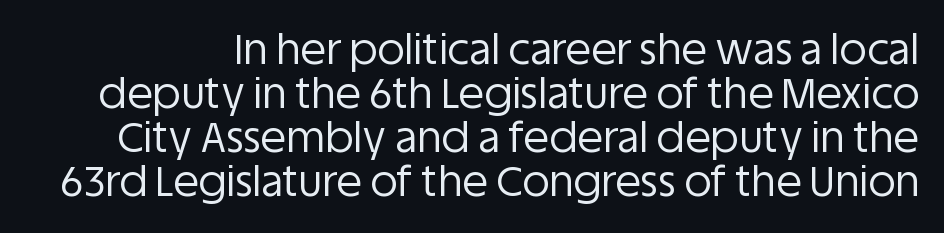
{"serif": "no", "italic": "no", "bold": "no", "weight": "regular", "width": "normal", "stroke_contrast": "low", "x_height": "large", "monospaced": "no", "underline": "no", "line_spacing": "tight", "line_spacing_ratio": 1.05, "letter_spacing": "normal", "letter_spacing_em": 0.0, "glyph_px": 42}
